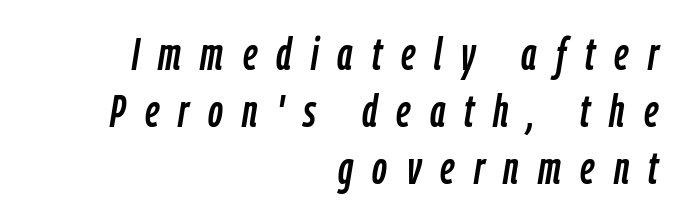
The image shows 46 px condensed type, italic (leaning right); set right-aligned, line spacing 1.24x, unusually wide letter spacing (+0.42 em), not underlined; low stroke contrast and a medium x-height.
